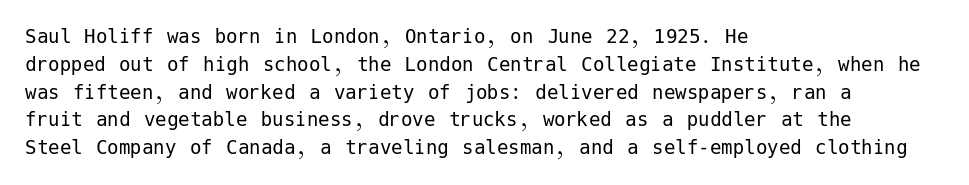
Q: Is the text bold? A: No.
Q: Is the text italic (slanted)? A: No, it is upright.
Q: Is the text underlined? A: No.
Q: How is the paragraph aligned? A: Left-aligned.
Q: Is the spacing between letters normal or unusually wide? A: Normal.
